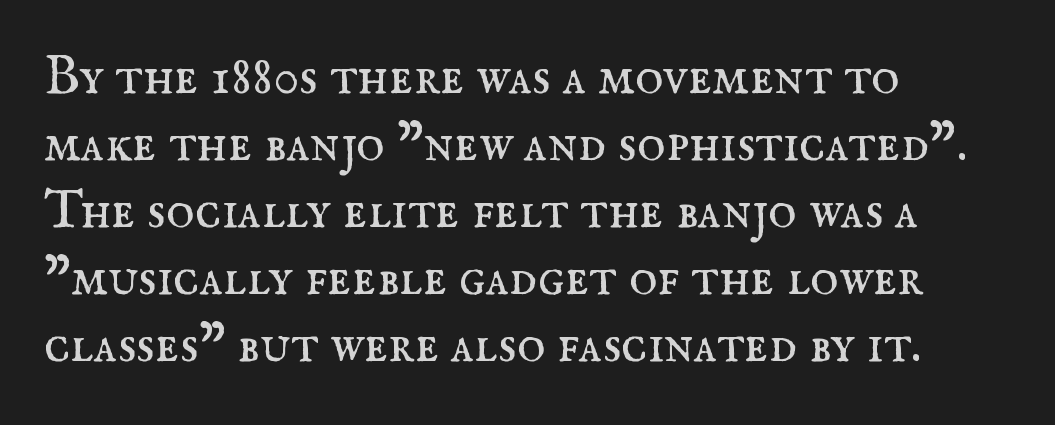
A bare baseline throughout the passage. These lines are rendered in a variable-pitch font. Tall strokes in this sample are plumb rather than angled. Observe the serifs anchoring each vertical stroke in this sample. The letterforms sit at book weight or below.
